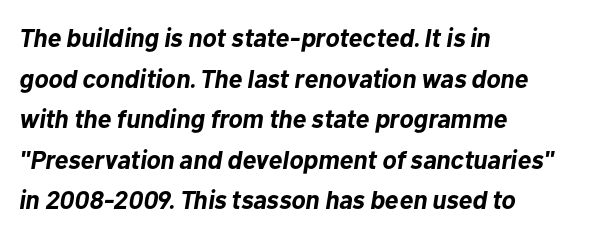
Emphasis-style slanted type is in use. Heft: maximum for text — a bold. The words here are not underlined. If you drew a ruler down the left edge, every line would touch it.
